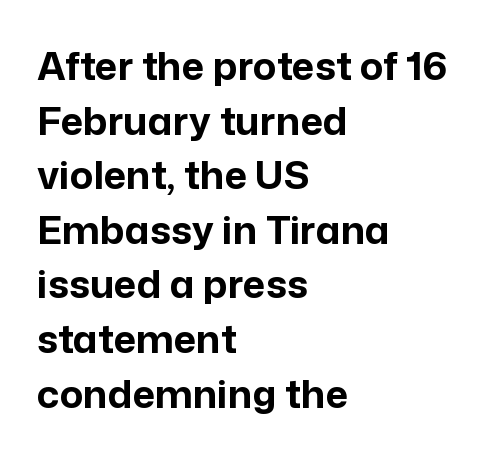
{"serif": "no", "italic": "no", "bold": "yes", "weight": "bold", "width": "normal", "stroke_contrast": "low", "x_height": "medium", "monospaced": "no", "underline": "no", "align": "left", "line_spacing": "normal", "line_spacing_ratio": 1.4, "letter_spacing": "normal", "letter_spacing_em": 0.0, "glyph_px": 39}
